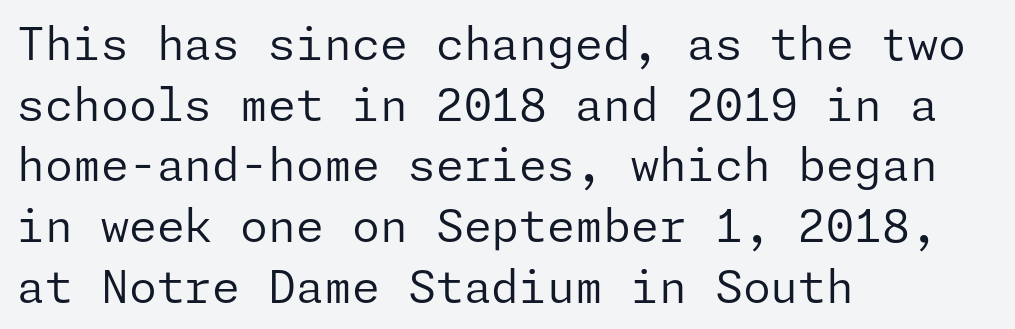
{"serif": "no", "italic": "no", "bold": "no", "weight": "regular", "width": "normal", "stroke_contrast": "low", "x_height": "medium", "underline": "no", "align": "left", "line_spacing": "normal", "line_spacing_ratio": 1.35, "letter_spacing": "normal", "letter_spacing_em": 0.0, "glyph_px": 45}
